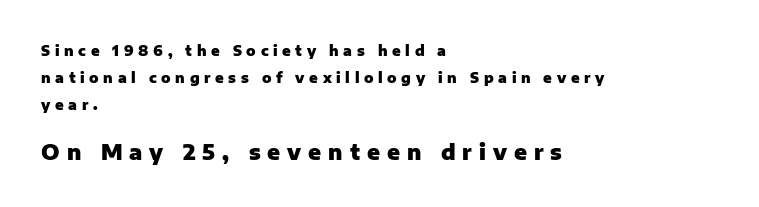
{"italic": "no", "bold": "yes", "underline": "no", "align": "left", "line_spacing": "loose", "line_spacing_ratio": 1.92, "letter_spacing": "wide", "letter_spacing_em": 0.33, "larger_block": "second", "size_ratio": 1.5, "glyph_px": 21}
